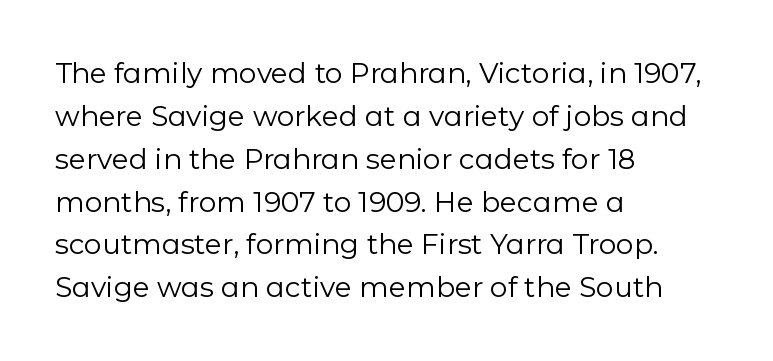
Is this a fixed-width face? No — the glyphs have proportional, varying widths. The specimen reads as upright at a glance. Notice how descenders clear the ascenders below comfortably — that's standard leading. The rendering anchors every line to the left-hand side. The letters look calm and open, with moderate or lighter stems. This rendering employs a face without finishing strokes, i.e., a sans-serif.
